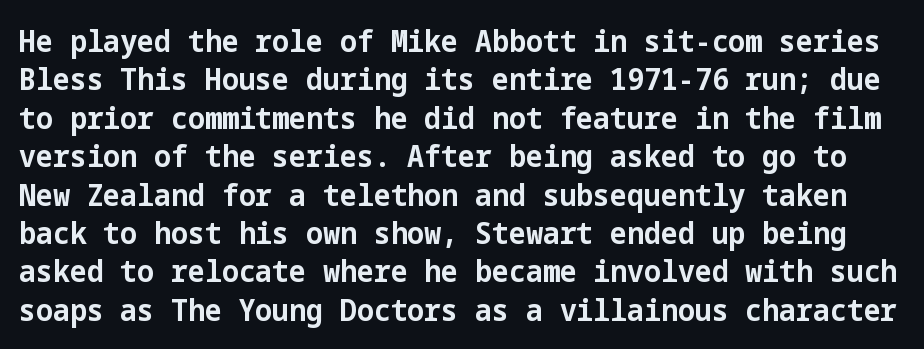
The image shows 30 px bold sans-serif type, upright; set normal line spacing (1.28x), normal letter spacing, not underlined; low stroke contrast and a medium x-height.
